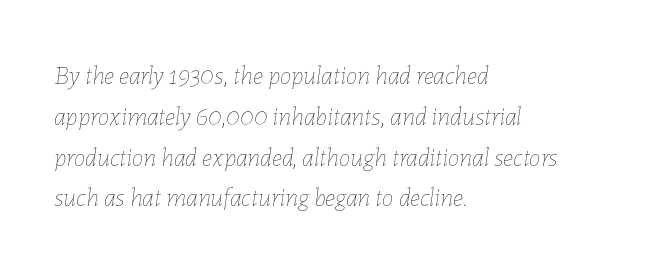
No word sits above an underline. The compositor pushed each line to the left boundary. Italic? Definitely — the glyphs are oblique. How are the letters spaced? Ordinarily, with no added tracking. These lines sit exactly where default settings would place them. Compared with a typical body face, this is equally light or lighter still.
